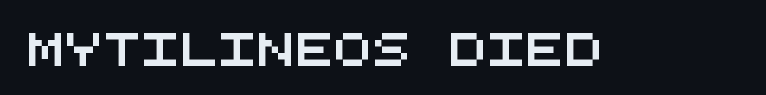
{"serif": "no", "width": "wide", "stroke_contrast": "medium", "x_height": "large", "monospaced": "yes", "underline": "no", "letter_spacing": "normal", "letter_spacing_em": 0.0, "glyph_px": 32}
